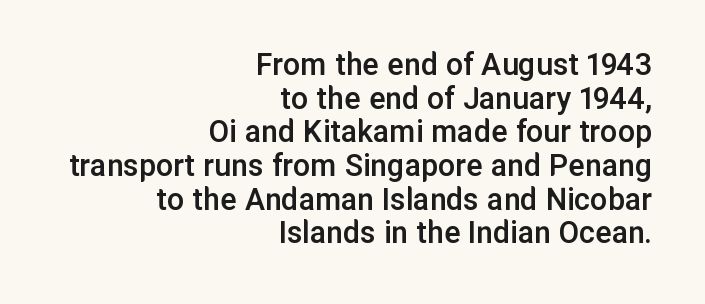
{"serif": "no", "italic": "no", "bold": "semi", "weight": "semibold", "width": "normal", "stroke_contrast": "low", "x_height": "medium", "monospaced": "no", "underline": "no", "align": "right", "line_spacing": "tight", "line_spacing_ratio": 0.99, "letter_spacing": "normal", "letter_spacing_em": 0.0, "glyph_px": 34}
